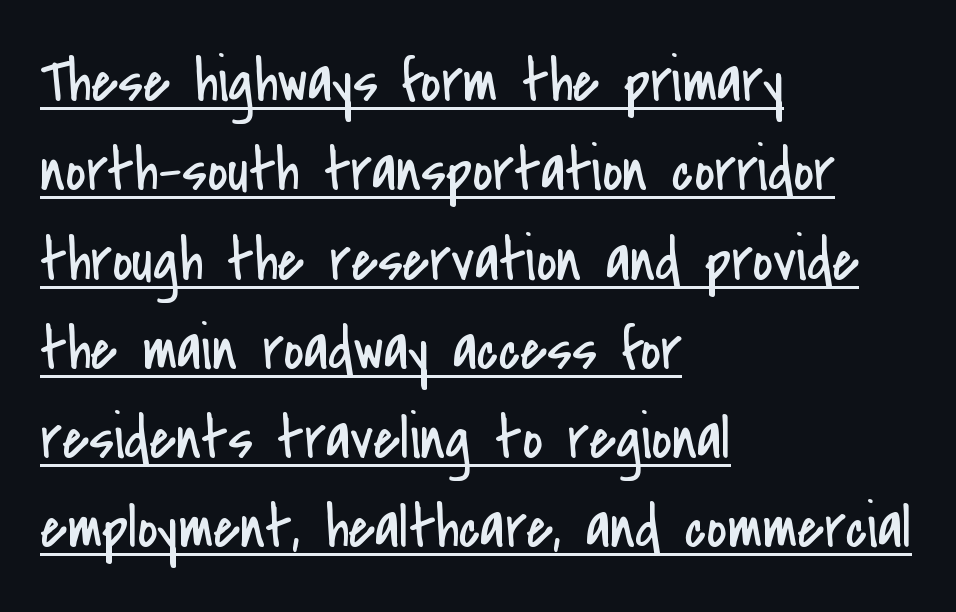
The rendered words wear a rule along their underside. Is there much room between lines? A standard amount, neither cramped nor airy. A typesetter would call this proportional, since set widths differ per character. The cut favours lightness, reaching ordinary text weight at its darkest. Posture: vertical.
